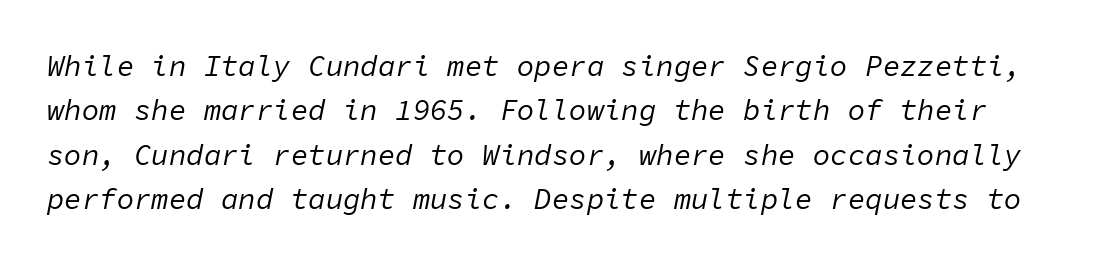
Q: Is the text bold? A: No.
Q: Is the text italic (slanted)? A: Yes, it leans right by about 11 degrees.
Q: Is the text underlined? A: No.
Q: Is the spacing between letters normal or unusually wide? A: Normal.
Q: Is the spacing between lines tight, normal or loose? A: Normal.
Q: Width (condensed, normal, or wide)? A: Normal.
Q: Stroke contrast? A: Low.
Q: x-height? A: Medium.
Q: Monospaced? A: Yes.
